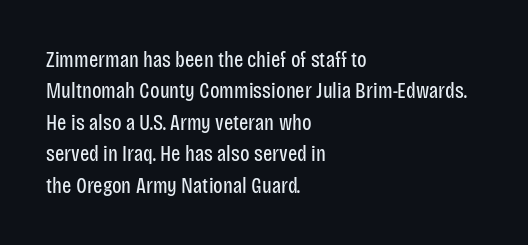
The image shows 22 px text type, upright; set left-aligned, normal line spacing (1.43x), normal letter spacing, not underlined.
